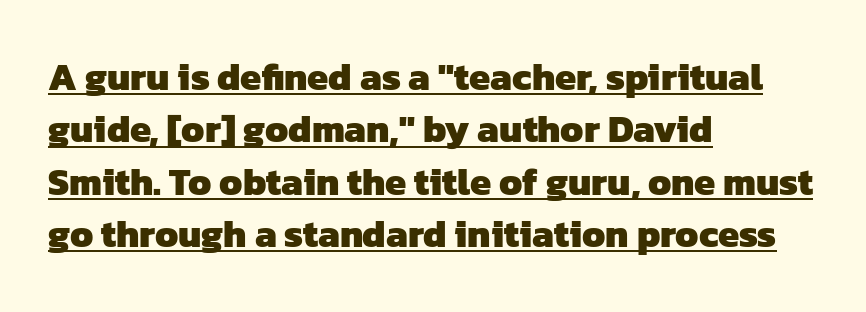
Q: Is the text bold? A: Yes.
Q: Is the typeface a serif or a sans-serif typeface? A: Sans-serif.
Q: Is the text underlined? A: Yes.
Q: How is the paragraph aligned? A: Left-aligned.
Q: Is the spacing between letters normal or unusually wide? A: Normal.
Q: Is the spacing between lines tight, normal or loose? A: Normal.
Q: Width (condensed, normal, or wide)? A: Normal.
Q: Stroke contrast? A: Low.
Q: x-height? A: Medium.
Q: Monospaced? A: No.
